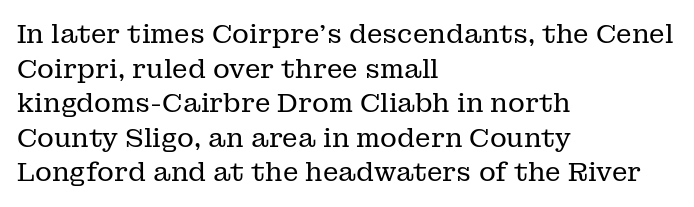
No chunkiness to these letters — they're not bold. A classic flush-left, rag-right setting is used for this passage. One glance says typical: line gaps are just what's usual. The letters sit at their default tracking, neither squeezed nor spread.
